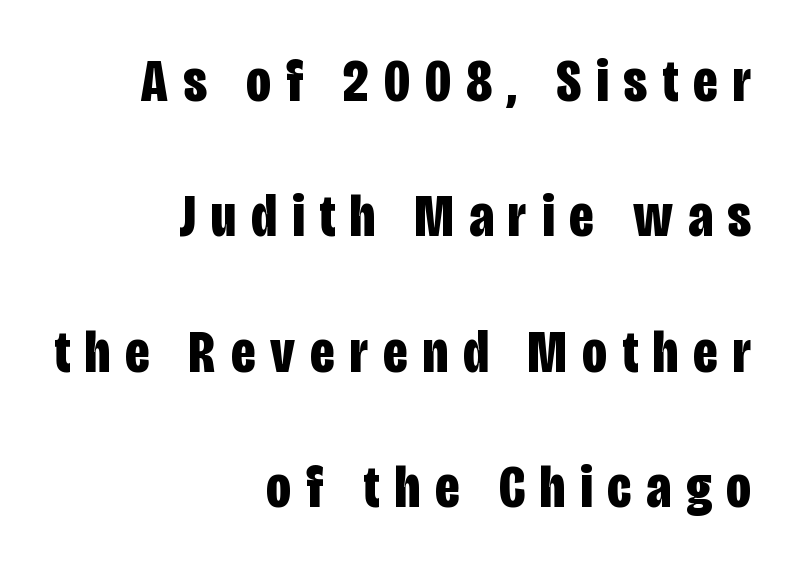
Q: Is the text bold? A: Yes.
Q: Is the text italic (slanted)? A: No, it is upright.
Q: Is the typeface a serif or a sans-serif typeface? A: Sans-serif.
Q: Is the text underlined? A: No.
Q: How is the paragraph aligned? A: Right-aligned.
Q: Is the spacing between letters normal or unusually wide? A: Unusually wide.
Q: Is the spacing between lines tight, normal or loose? A: Loose.
Q: Width (condensed, normal, or wide)? A: Condensed.
Q: Stroke contrast? A: Low.
Q: x-height? A: Large.
Q: Monospaced? A: No.
